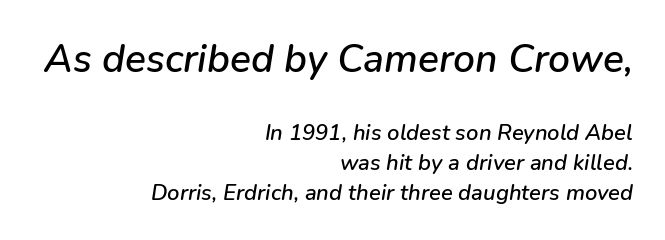
The image shows 39 px text type, italic (leaning right); set right-aligned, normal line spacing (1.37x), normal letter spacing, not underlined; the first (top) block is 1.77x larger; low stroke contrast and a medium x-height.
